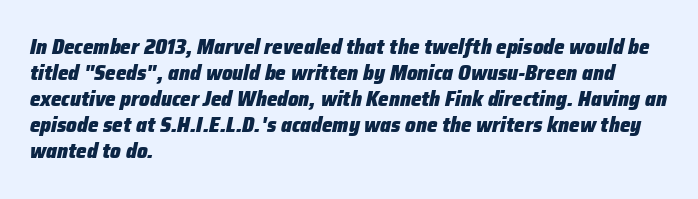
The image shows 21 px bold type, italic (leaning right); set left-aligned, line spacing 1.24x, normal letter spacing, not underlined.
